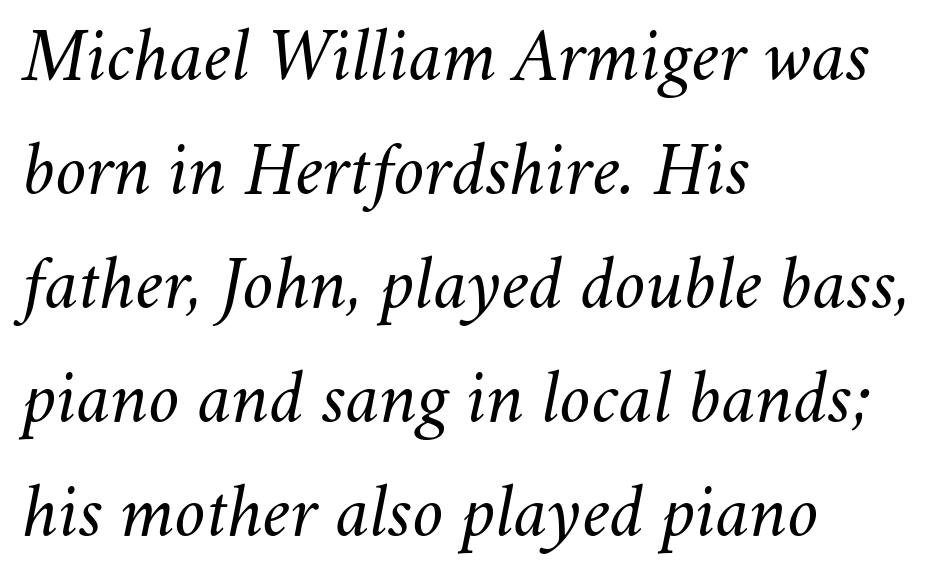
{"italic": "yes", "lean": "right", "slant_degrees": 11, "bold": "no", "weight": "light", "width": "normal", "stroke_contrast": "medium", "x_height": "small", "monospaced": "no", "underline": "no", "align": "left", "line_spacing": "normal", "line_spacing_ratio": 1.46, "letter_spacing": "normal", "letter_spacing_em": 0.0, "glyph_px": 78}
